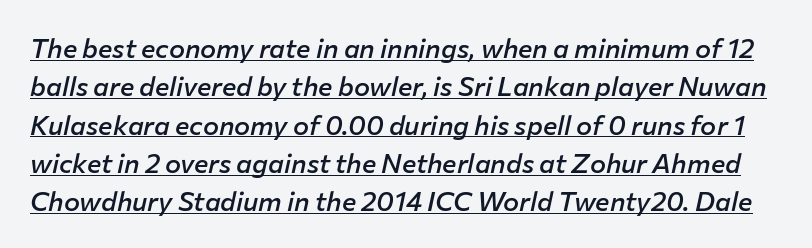
The image shows 27 px text type, italic (leaning right); set normal line spacing (1.42x), normal letter spacing, underlined.
